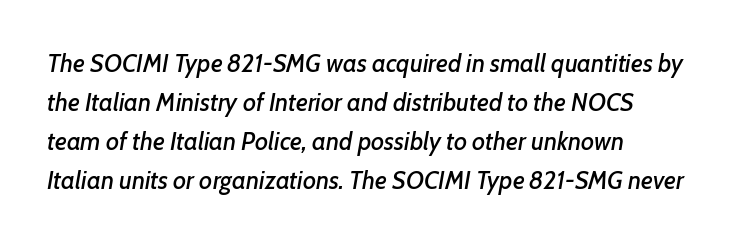
Quick note: interline space is typical. The space beneath each line is pristine and unruled. In CSS terms this would be text-align: left. Between one letter and the next there's only the usual sliver of space.
